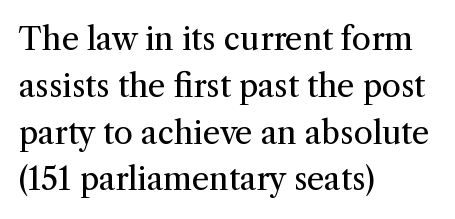
The image shows 31 px regular-weight serif type, upright; set left-aligned, normal line spacing (1.51x), normal letter spacing, not underlined; medium stroke contrast and a medium x-height.
